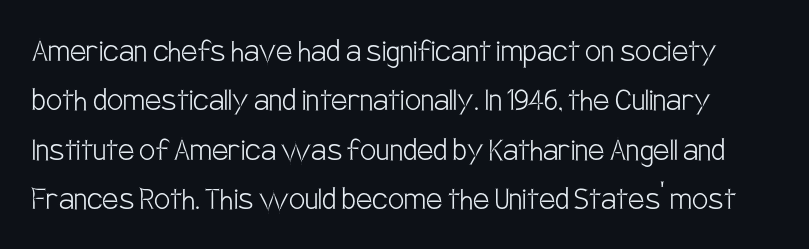
Q: Is the text bold? A: No.
Q: Is the text italic (slanted)? A: No, it is upright.
Q: Is the typeface a serif or a sans-serif typeface? A: Sans-serif.
Q: Is the text underlined? A: No.
Q: Is the spacing between letters normal or unusually wide? A: Normal.
Q: Is the spacing between lines tight, normal or loose? A: Normal.
Q: Width (condensed, normal, or wide)? A: Condensed.
Q: Stroke contrast? A: Low.
Q: x-height? A: Large.
Q: Monospaced? A: No.
